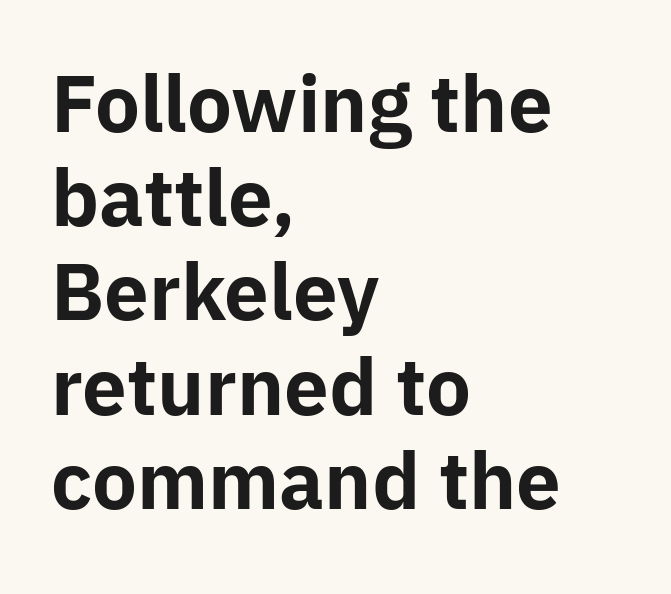
{"serif": "no", "italic": "no", "bold": "yes", "weight": "bold", "width": "normal", "stroke_contrast": "low", "x_height": "medium", "monospaced": "no", "underline": "no", "align": "left", "line_spacing_ratio": 1.24, "letter_spacing": "normal", "letter_spacing_em": 0.0, "glyph_px": 76}
